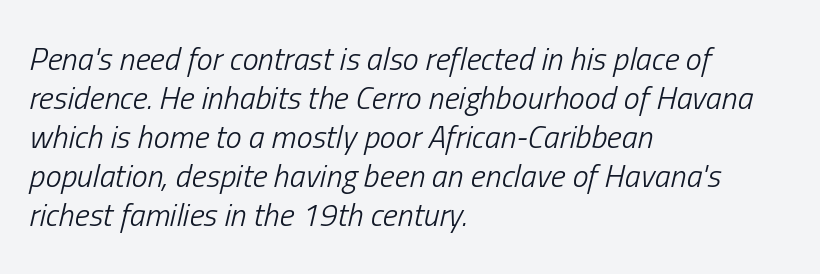
A classic flush-left, rag-right setting is used for this passage. This sample uses plain, unmodified letter spacing. Note the varied advance widths — an 'i' is clearly narrower than an 'm'. No letter is thick-stroked: the sample isn't bold. Italic: yes, the glyphs are oblique. A clean baseline with only descenders dipping below it.
